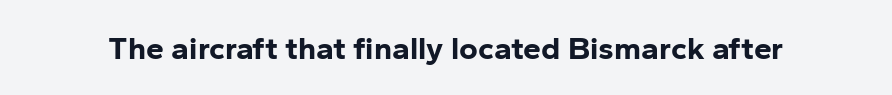
The image shows 32 px bold sans-serif type, upright; set normal letter spacing, not underlined; low stroke contrast and a medium x-height.
